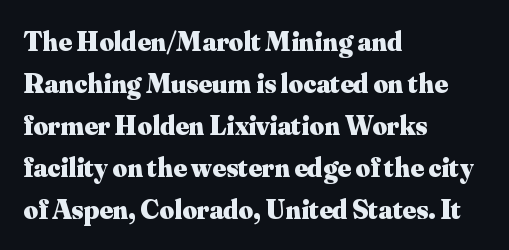
Q: Is the text bold? A: Yes.
Q: Is the text italic (slanted)? A: No, it is upright.
Q: Is the typeface a serif or a sans-serif typeface? A: Serif.
Q: Is the text underlined? A: No.
Q: How is the paragraph aligned? A: Left-aligned.
Q: Is the spacing between letters normal or unusually wide? A: Normal.
Q: Is the spacing between lines tight, normal or loose? A: Normal.
Q: Width (condensed, normal, or wide)? A: Normal.
Q: Stroke contrast? A: Medium.
Q: x-height? A: Small.
Q: Monospaced? A: No.
